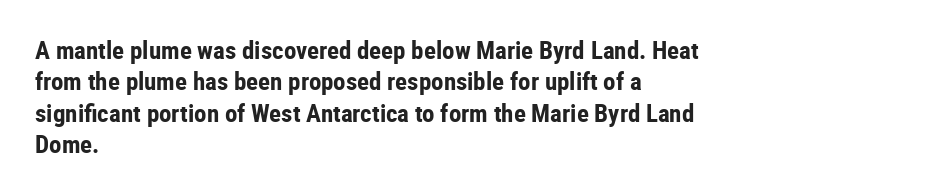
The image shows 25 px bold type, upright; set left-aligned, normal line spacing (1.26x), normal letter spacing, not underlined.
